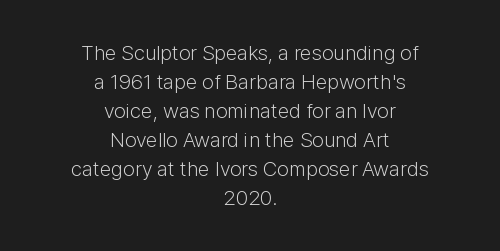
Q: Is the text bold? A: No.
Q: Is the text italic (slanted)? A: No, it is upright.
Q: Is the text underlined? A: No.
Q: How is the paragraph aligned? A: Centered.
Q: Is the spacing between letters normal or unusually wide? A: Normal.
Q: Is the spacing between lines tight, normal or loose? A: Normal.
